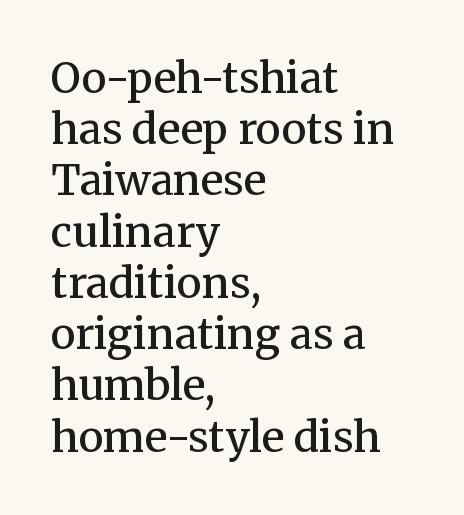
Words appear dense and cohesive because spacing is normal. A typesetter would mark this as roman, not italic. Think of a printed novel: that variable character pitch is what you see here. The glyphs in this specimen are seriffed.
